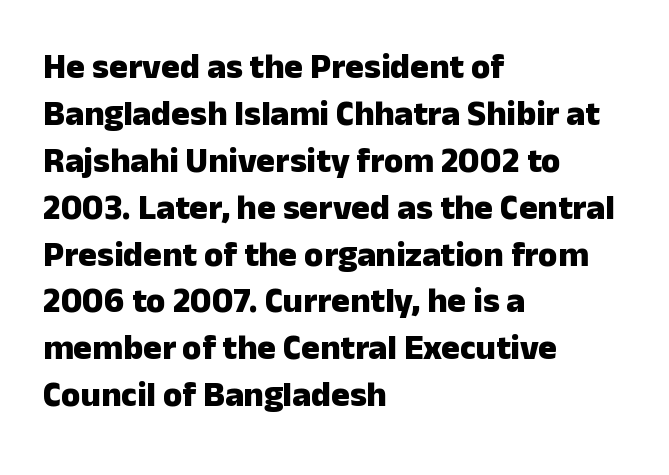
The specimen reads as upright at a glance. Each new line begins a customary step beneath the previous one. This sample has the flowing, uneven cadence of proportional lettering. Typeset ragged right — the left edge is the straight one.
